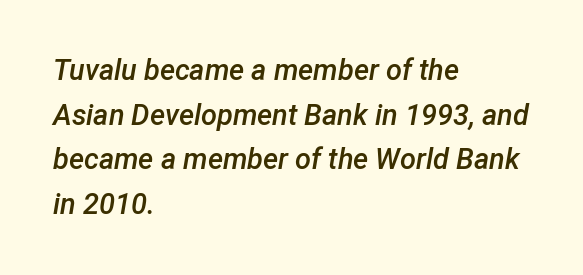
{"italic": "yes", "lean": "right", "slant_degrees": 12, "bold": "semi", "weight": "semibold", "width": "normal", "stroke_contrast": "low", "x_height": "medium", "monospaced": "no", "underline": "no", "align": "left", "line_spacing": "normal", "line_spacing_ratio": 1.54, "letter_spacing": "normal", "letter_spacing_em": 0.0, "glyph_px": 29}
